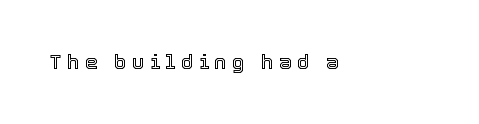
{"italic": "no", "underline": "no", "letter_spacing": "wide", "letter_spacing_em": 0.25, "glyph_px": 21}
